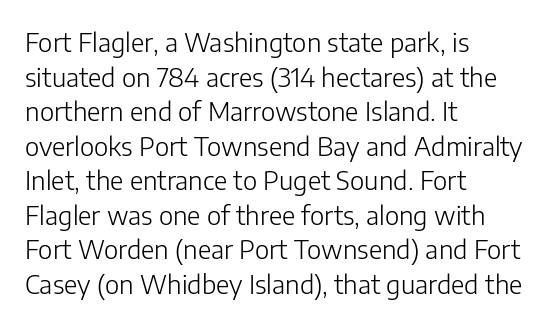
{"italic": "no", "bold": "no", "underline": "no", "align": "left", "line_spacing": "normal", "line_spacing_ratio": 1.33, "letter_spacing": "normal", "letter_spacing_em": 0.0, "glyph_px": 26}
